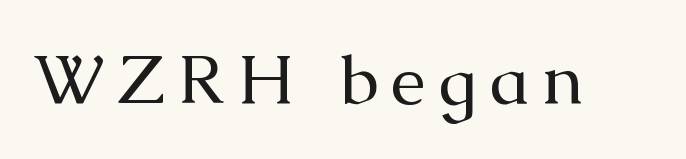
The image shows 70 px regular-weight serif type, upright; set not underlined; medium stroke contrast and a medium x-height.
